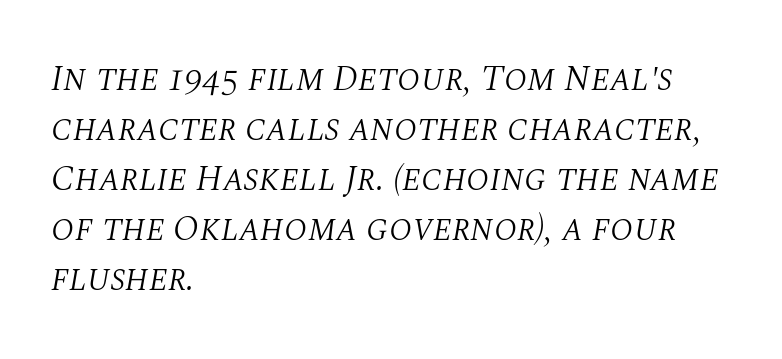
The specimen reads as italic at a glance. Serif or sans? Serif — the stroke terminals have little feet. A typesetter would call this proportional, since set widths differ per character. Leading: standard. Every row of glyphs begins at an identical x-position on the left.
